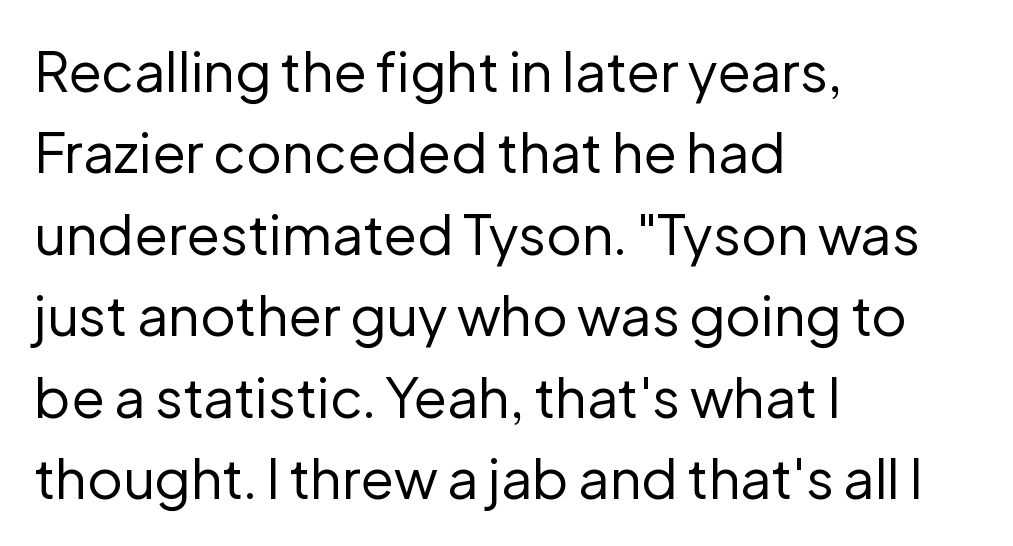
{"serif": "no", "italic": "no", "bold": "no", "weight": "regular", "width": "normal", "stroke_contrast": "low", "x_height": "medium", "monospaced": "no", "underline": "no", "align": "left", "line_spacing": "normal", "line_spacing_ratio": 1.48, "letter_spacing": "normal", "letter_spacing_em": 0.0, "glyph_px": 55}
